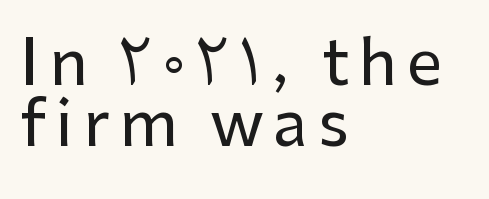
How would I describe the line gaps? Narrow and economical. Observe the absence of serifs on each vertical stroke in this sample. Think of a printed novel: that variable character pitch is what you see here. Descender tails drop into unmarked territory.
